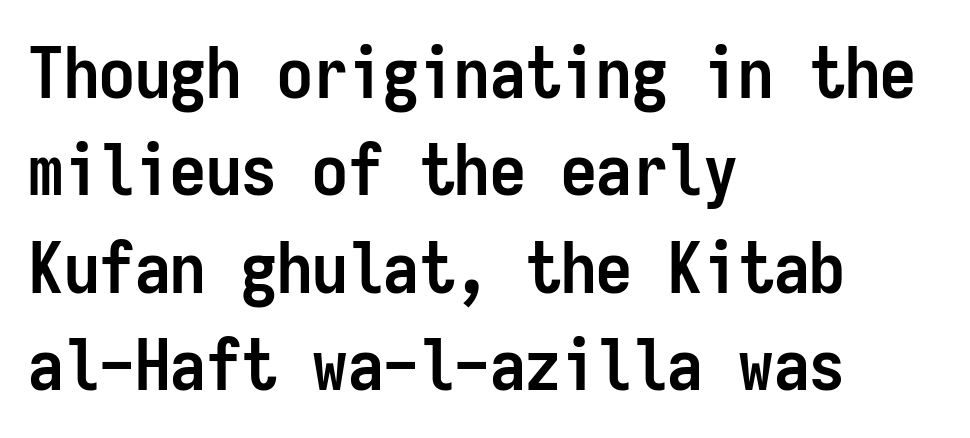
{"serif": "no", "italic": "no", "bold": "yes", "weight": "semibold", "width": "condensed", "stroke_contrast": "low", "x_height": "medium", "monospaced": "yes", "underline": "no", "align": "left", "line_spacing": "normal", "line_spacing_ratio": 1.37, "letter_spacing": "normal", "letter_spacing_em": 0.0, "glyph_px": 71}
